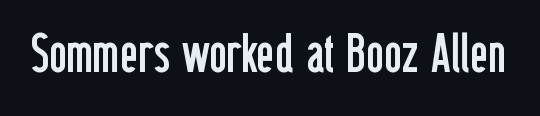
Q: Is the text bold? A: No.
Q: Is the text italic (slanted)? A: No, it is upright.
Q: Is the typeface a serif or a sans-serif typeface? A: Sans-serif.
Q: Is the text underlined? A: No.
Q: Is the spacing between letters normal or unusually wide? A: Normal.
Q: Width (condensed, normal, or wide)? A: Condensed.
Q: Stroke contrast? A: Low.
Q: x-height? A: Medium.
Q: Monospaced? A: No.
